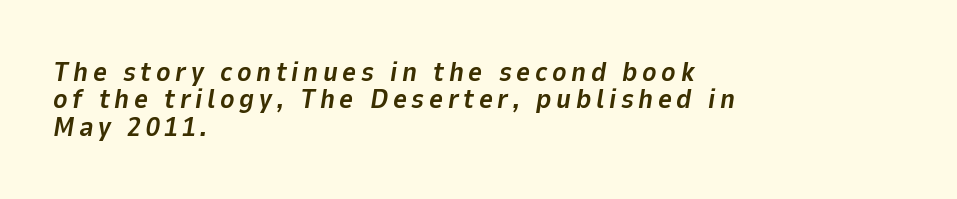
Q: Is the text bold? A: Yes.
Q: Is the text italic (slanted)? A: Yes, it leans right by about 9 degrees.
Q: Is the text underlined? A: No.
Q: How is the paragraph aligned? A: Left-aligned.
Q: Is the spacing between lines tight, normal or loose? A: Tight.
